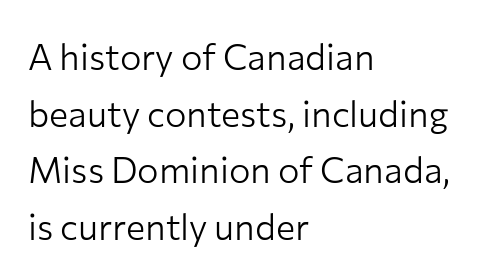
Q: Is the text bold? A: No.
Q: Is the text italic (slanted)? A: No, it is upright.
Q: Is the typeface a serif or a sans-serif typeface? A: Sans-serif.
Q: Is the text underlined? A: No.
Q: How is the paragraph aligned? A: Left-aligned.
Q: Is the spacing between letters normal or unusually wide? A: Normal.
Q: Is the spacing between lines tight, normal or loose? A: Normal.
Q: Width (condensed, normal, or wide)? A: Normal.
Q: Stroke contrast? A: Low.
Q: x-height? A: Medium.
Q: Monospaced? A: No.
